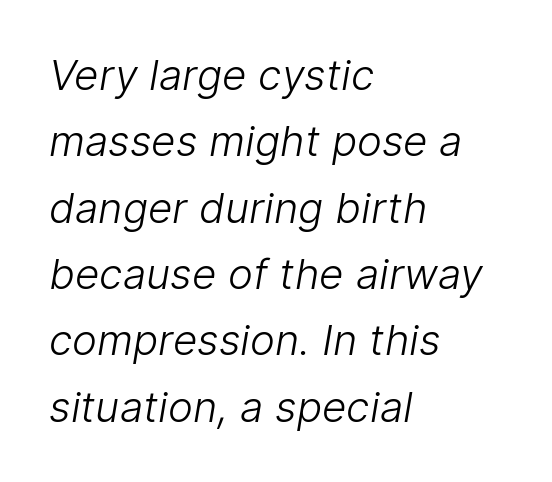
Q: Is the text bold? A: No.
Q: Is the typeface a serif or a sans-serif typeface? A: Sans-serif.
Q: Is the text underlined? A: No.
Q: How is the paragraph aligned? A: Left-aligned.
Q: Is the spacing between letters normal or unusually wide? A: Normal.
Q: Is the spacing between lines tight, normal or loose? A: Normal.
Q: Width (condensed, normal, or wide)? A: Normal.
Q: Stroke contrast? A: Low.
Q: x-height? A: Medium.
Q: Monospaced? A: No.
